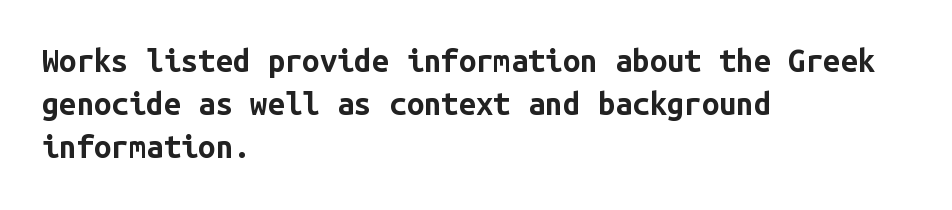
Q: Is the text bold? A: Yes.
Q: Is the text italic (slanted)? A: No, it is upright.
Q: Is the typeface a serif or a sans-serif typeface? A: Sans-serif.
Q: Is the text underlined? A: No.
Q: How is the paragraph aligned? A: Left-aligned.
Q: Is the spacing between letters normal or unusually wide? A: Normal.
Q: Is the spacing between lines tight, normal or loose? A: Normal.
Q: Width (condensed, normal, or wide)? A: Normal.
Q: Stroke contrast? A: Low.
Q: x-height? A: Medium.
Q: Monospaced? A: Yes.
